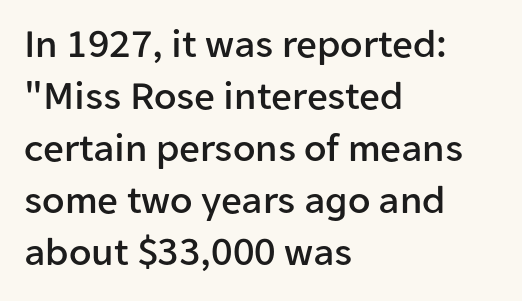
{"serif": "no", "italic": "no", "width": "normal", "stroke_contrast": "low", "x_height": "medium", "monospaced": "no", "underline": "no", "align": "left", "line_spacing": "normal", "line_spacing_ratio": 1.27, "letter_spacing": "normal", "letter_spacing_em": 0.0, "glyph_px": 41}
